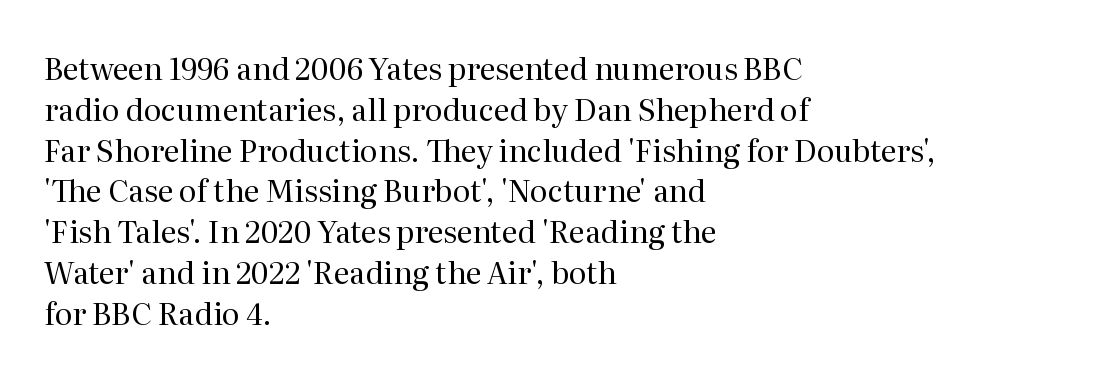
Yep, those are serifs on the letters. Here the designer chose a conventional face with non-uniform glyph widths. The text block is weighted toward the left margin, trailing off unevenly rightward. It's the straight-up-and-down kind of type. The gap between lines stays unmarked. Unbolded letterforms with no extra heft.
